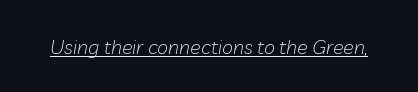
Slant detected: the letters are inclined. The font sits on the lighter half of the weight spectrum, regular included. The string is rendered with underlining switched on. Each word holds together tightly as a unit, with standard inter-letter gaps.
